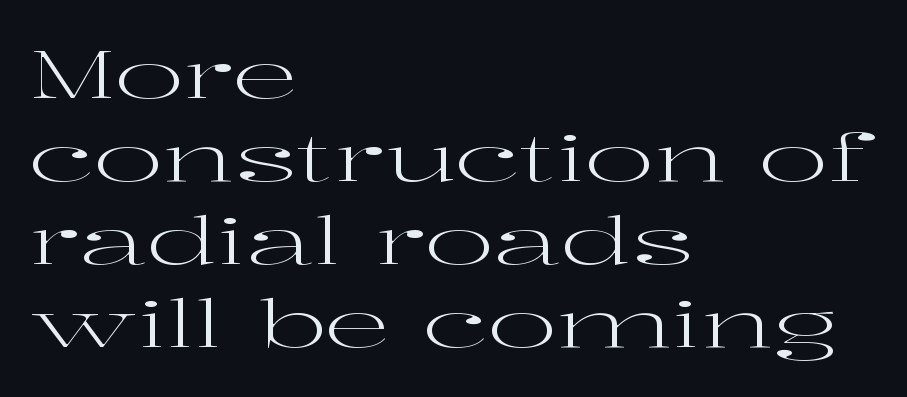
{"serif": "yes", "italic": "no", "bold": "no", "weight": "regular", "width": "wide", "stroke_contrast": "high", "x_height": "medium", "monospaced": "no", "underline": "no", "align": "left", "line_spacing": "normal", "line_spacing_ratio": 1.26, "letter_spacing": "normal", "letter_spacing_em": 0.0, "glyph_px": 66}
